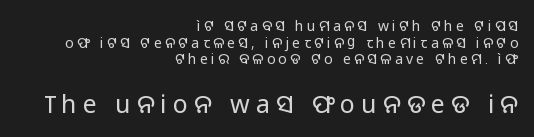
The font sits on the lighter half of the weight spectrum, regular included. Italic? Not at all — the glyphs are vertical. Caption: upper text group reduced, lower text group enlarged. The tracking jumps out immediately: characters are airy and widely separated.
